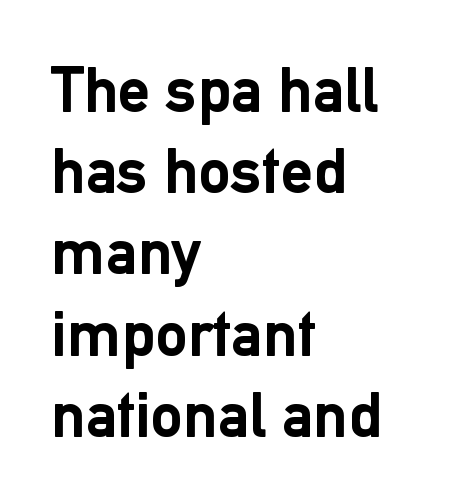
The image shows 65 px semibold sans-serif type, upright; set left-aligned, normal line spacing (1.25x), normal letter spacing, not underlined; low stroke contrast and a medium x-height.
